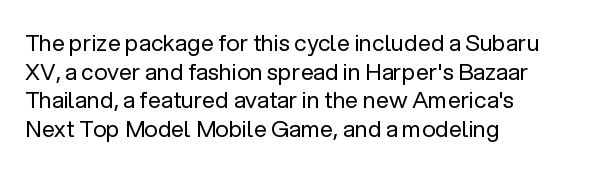
Q: Is the text bold? A: No.
Q: Is the text italic (slanted)? A: No, it is upright.
Q: Is the text underlined? A: No.
Q: How is the paragraph aligned? A: Left-aligned.
Q: Is the spacing between letters normal or unusually wide? A: Normal.
Q: Is the spacing between lines tight, normal or loose? A: Normal.
